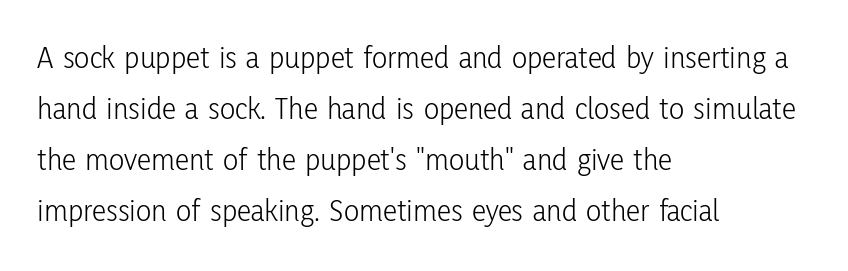
{"serif": "no", "italic": "no", "bold": "no", "weight": "light", "width": "condensed", "stroke_contrast": "low", "x_height": "medium", "monospaced": "no", "underline": "no", "align": "left", "line_spacing": "normal", "line_spacing_ratio": 1.59, "letter_spacing": "normal", "letter_spacing_em": 0.0, "glyph_px": 32}
